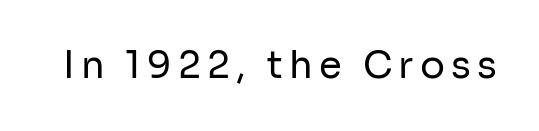
Q: Is the text bold? A: No.
Q: Is the text italic (slanted)? A: No, it is upright.
Q: Is the typeface a serif or a sans-serif typeface? A: Sans-serif.
Q: Is the text underlined? A: No.
Q: Width (condensed, normal, or wide)? A: Normal.
Q: Stroke contrast? A: Low.
Q: x-height? A: Medium.
Q: Monospaced? A: No.
